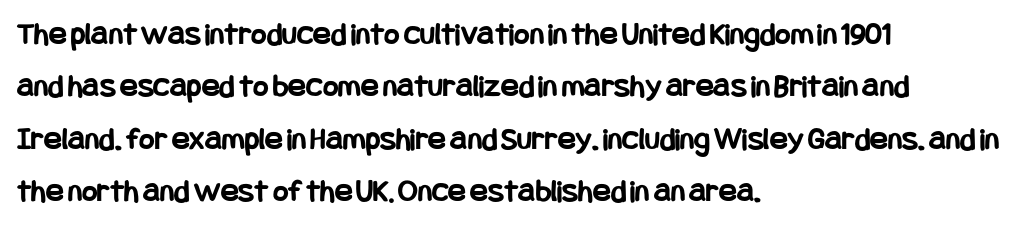
Every character sits straight up, as roman type does. Each new line begins a customary step beneath the previous one. Underline: absent. This rendering uses left alignment, leaving the right contour irregular. You can tell from the bare stems that sans-serif type was used. Characters follow at the spacing the type designer built in.
